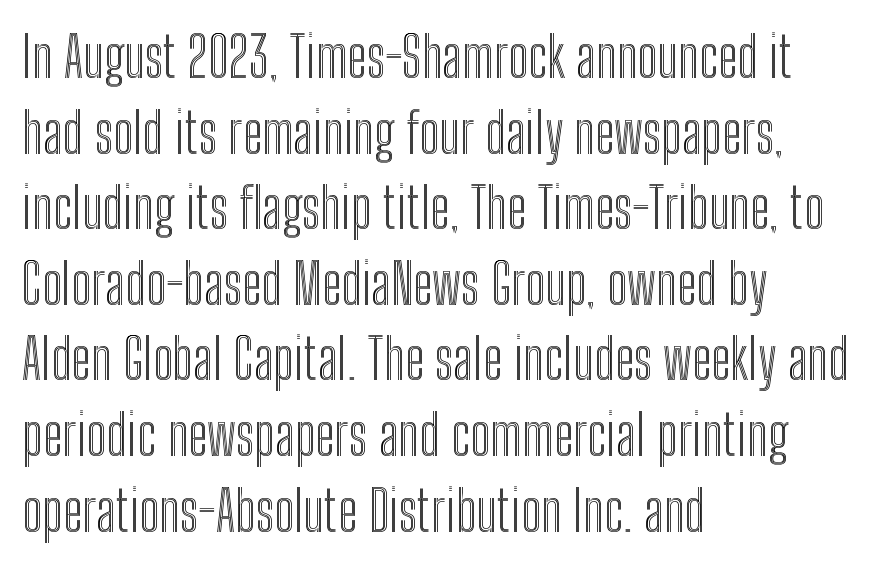
Q: Is the text italic (slanted)? A: No, it is upright.
Q: Is the text underlined? A: No.
Q: How is the paragraph aligned? A: Left-aligned.
Q: Is the spacing between letters normal or unusually wide? A: Normal.
Q: Is the spacing between lines tight, normal or loose? A: Normal.
Q: Width (condensed, normal, or wide)? A: Condensed.
Q: x-height? A: Medium.
Q: Monospaced? A: No.
